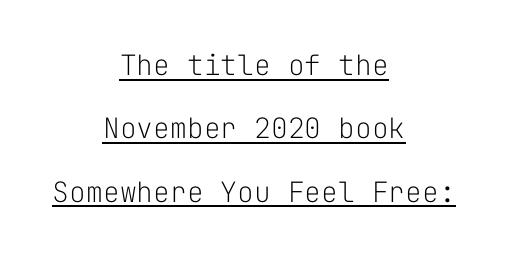
The face used here is rendered with its standard letterfit. Like a heading marked for emphasis, these lines bear an underscore. Note the uniform advance width — an 'i' takes as much space as an 'm'. Centered paragraph, ragged on both sides.
